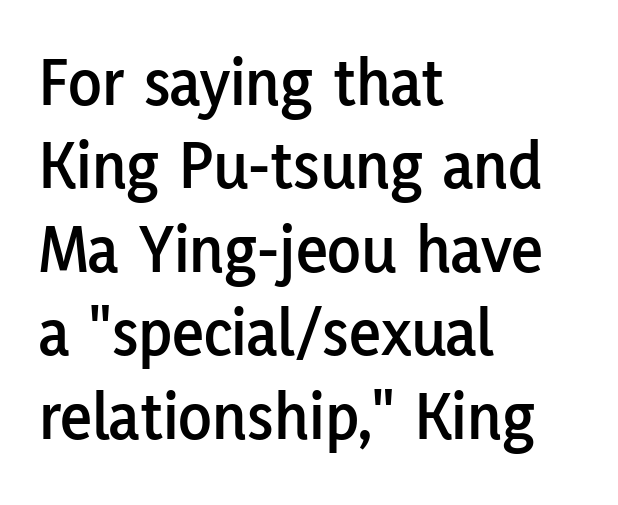
The image shows 69 px sans-serif type, upright; set left-aligned, line spacing 1.21x, normal letter spacing, not underlined; low stroke contrast and a medium x-height.
